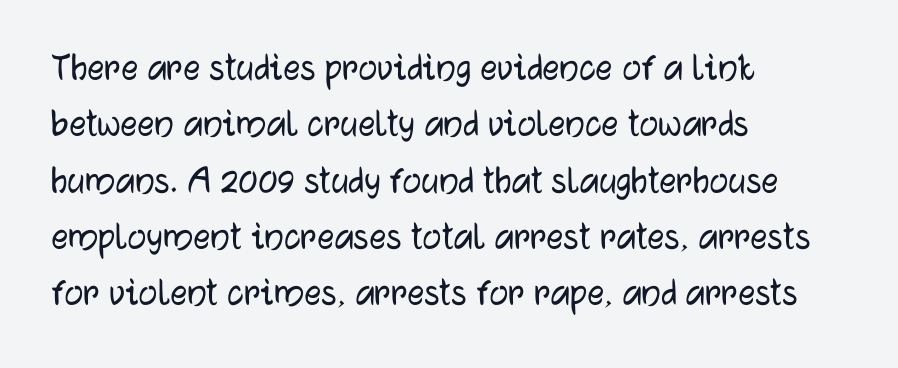
Q: Is the text italic (slanted)? A: No, it is upright.
Q: Is the typeface a serif or a sans-serif typeface? A: Sans-serif.
Q: Is the text underlined? A: No.
Q: How is the paragraph aligned? A: Left-aligned.
Q: Is the spacing between letters normal or unusually wide? A: Normal.
Q: Is the spacing between lines tight, normal or loose? A: Normal.
Q: Width (condensed, normal, or wide)? A: Normal.
Q: Stroke contrast? A: Low.
Q: x-height? A: Medium.
Q: Monospaced? A: No.
